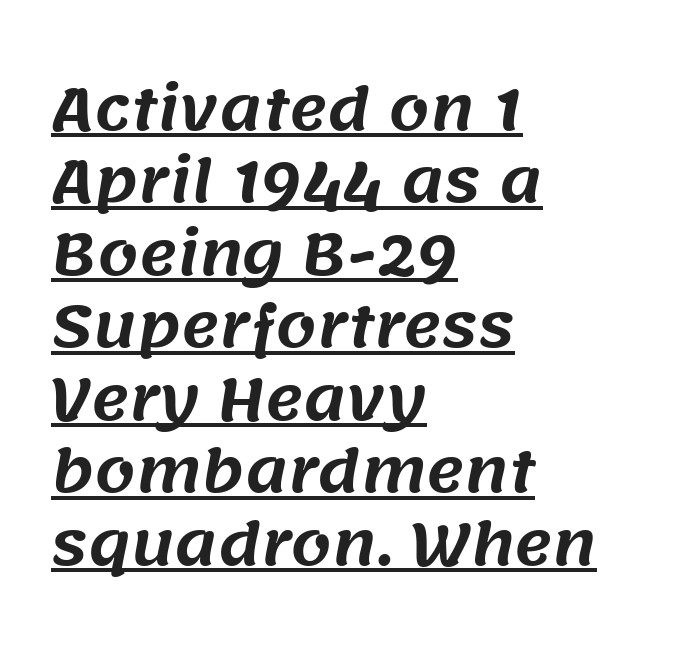
The face used here is proportionally spaced, like ordinary book or web type. The lines are quadded left. Note: no serifs on the glyphs. What's the leading like? Ordinary, nothing unusual. Letter spacing: default. Decoration check: the copy is underlined.
